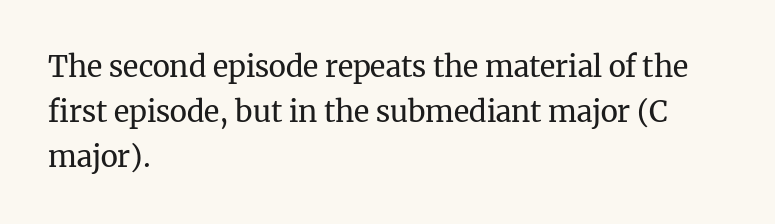
Q: Is the text bold? A: No.
Q: Is the text italic (slanted)? A: No, it is upright.
Q: Is the typeface a serif or a sans-serif typeface? A: Serif.
Q: Is the text underlined? A: No.
Q: How is the paragraph aligned? A: Left-aligned.
Q: Is the spacing between letters normal or unusually wide? A: Normal.
Q: Is the spacing between lines tight, normal or loose? A: Normal.
Q: Width (condensed, normal, or wide)? A: Normal.
Q: Stroke contrast? A: Medium.
Q: x-height? A: Medium.
Q: Monospaced? A: No.
